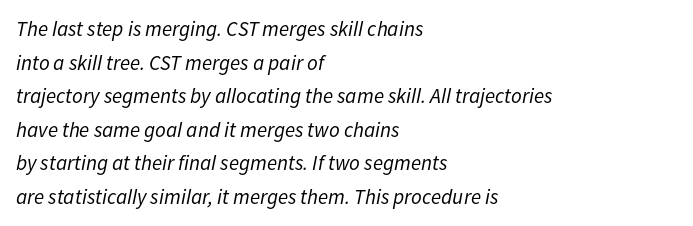
{"italic": "yes", "lean": "right", "slant_degrees": 11, "bold": "no", "underline": "no", "align": "left", "line_spacing": "normal", "line_spacing_ratio": 1.6, "letter_spacing": "normal", "letter_spacing_em": 0.0, "glyph_px": 21}
